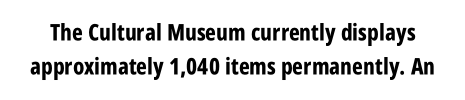
{"italic": "no", "bold": "yes", "underline": "no", "line_spacing": "normal", "line_spacing_ratio": 1.46, "letter_spacing": "normal", "letter_spacing_em": 0.0, "glyph_px": 23}
